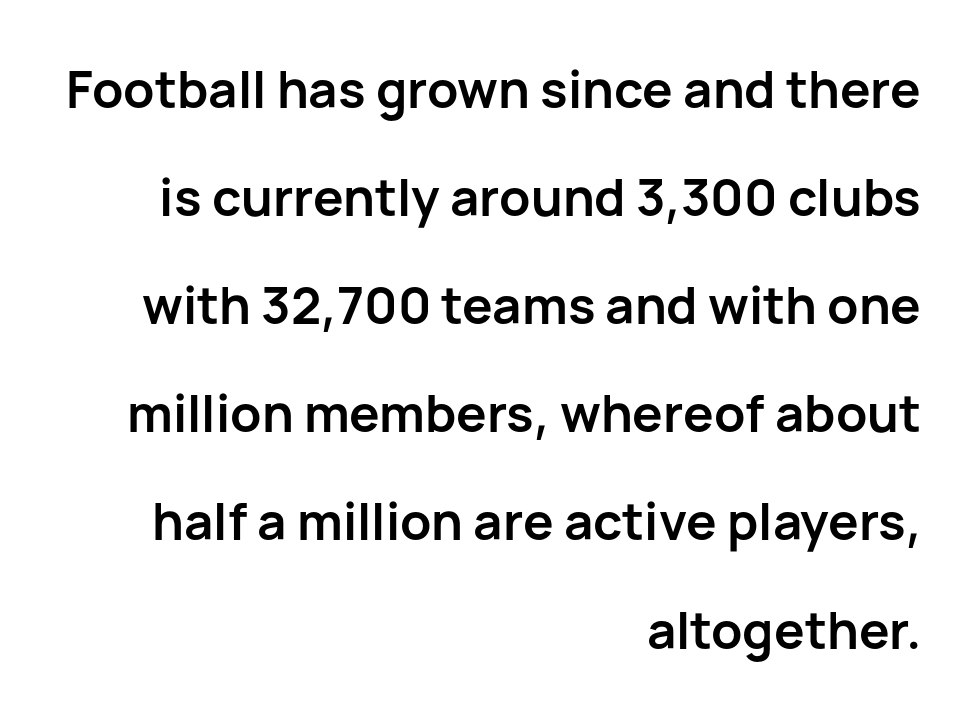
{"serif": "no", "italic": "no", "bold": "yes", "weight": "semibold", "width": "normal", "stroke_contrast": "low", "x_height": "medium", "monospaced": "no", "underline": "no", "align": "right", "line_spacing": "loose", "line_spacing_ratio": 2.12, "letter_spacing": "normal", "letter_spacing_em": 0.0, "glyph_px": 51}
